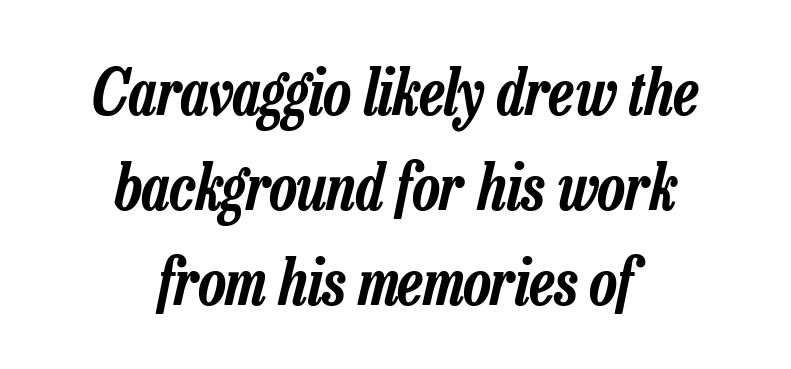
{"italic": "yes", "lean": "right", "slant_degrees": 13, "width": "condensed", "stroke_contrast": "low", "x_height": "medium", "monospaced": "no", "underline": "no", "align": "center", "line_spacing": "normal", "line_spacing_ratio": 1.51, "letter_spacing": "normal", "letter_spacing_em": 0.0, "glyph_px": 63}
